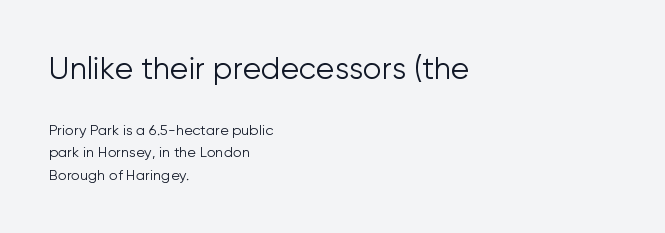
Q: Is the text bold? A: No.
Q: Is the text italic (slanted)? A: No, it is upright.
Q: Is the typeface a serif or a sans-serif typeface? A: Sans-serif.
Q: Is the text underlined? A: No.
Q: How is the paragraph aligned? A: Left-aligned.
Q: Is the spacing between letters normal or unusually wide? A: Normal.
Q: Is the spacing between lines tight, normal or loose? A: Normal.
Q: Which block of text is set in a larger size, the first (top) or the second (bottom)? A: The first (top) one.
Q: Width (condensed, normal, or wide)? A: Normal.
Q: Stroke contrast? A: Low.
Q: x-height? A: Medium.
Q: Monospaced? A: No.
